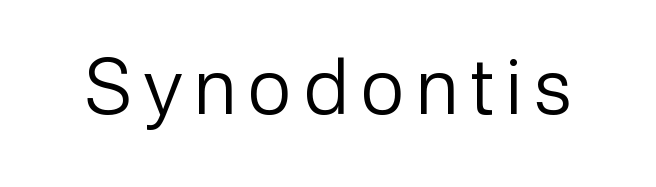
The image shows 76 px regular-weight sans-serif type, upright; set not underlined; low stroke contrast and a medium x-height.
